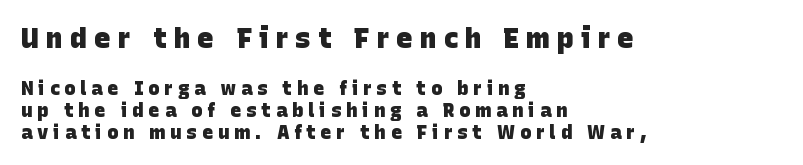
{"serif": "no", "bold": "yes", "weight": "heavy", "width": "normal", "stroke_contrast": "low", "x_height": "large", "monospaced": "no", "underline": "no", "align": "left", "line_spacing_ratio": 1.16, "letter_spacing": "wide", "letter_spacing_em": 0.25, "larger_block": "first", "size_ratio": 1.47, "glyph_px": 28}
